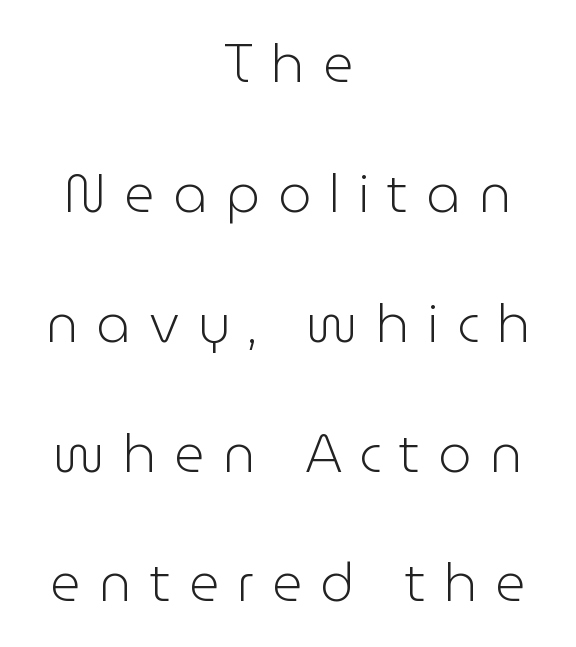
The image shows 53 px light sans-serif type, upright; set centered, loose line spacing (2.45x), unusually wide letter spacing (+0.34 em), not underlined; low stroke contrast and a medium x-height.
